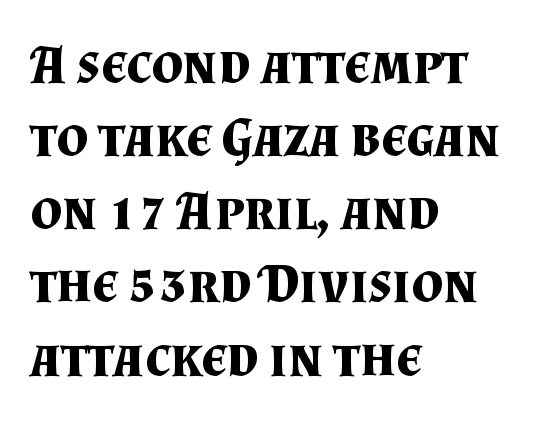
The image shows 55 px bold serif type, upright; set left-aligned, normal line spacing (1.33x), normal letter spacing, not underlined; medium stroke contrast and a small x-height.
